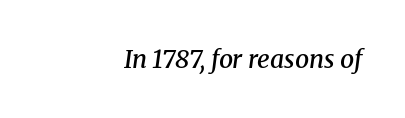
{"italic": "yes", "lean": "right", "slant_degrees": 8, "bold": "semi", "underline": "no", "align": "right", "letter_spacing": "normal", "letter_spacing_em": 0.0, "glyph_px": 25}
